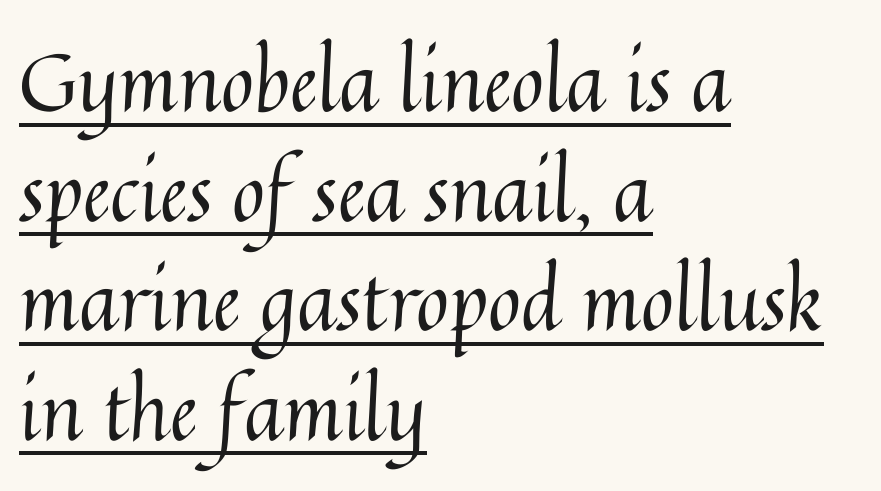
Q: Is the text bold? A: No.
Q: Is the text italic (slanted)? A: Yes.
Q: Is the text underlined? A: Yes.
Q: How is the paragraph aligned? A: Left-aligned.
Q: Is the spacing between letters normal or unusually wide? A: Normal.
Q: Is the spacing between lines tight, normal or loose? A: Normal.
Q: Width (condensed, normal, or wide)? A: Normal.
Q: Stroke contrast? A: Medium.
Q: x-height? A: Medium.
Q: Monospaced? A: No.
